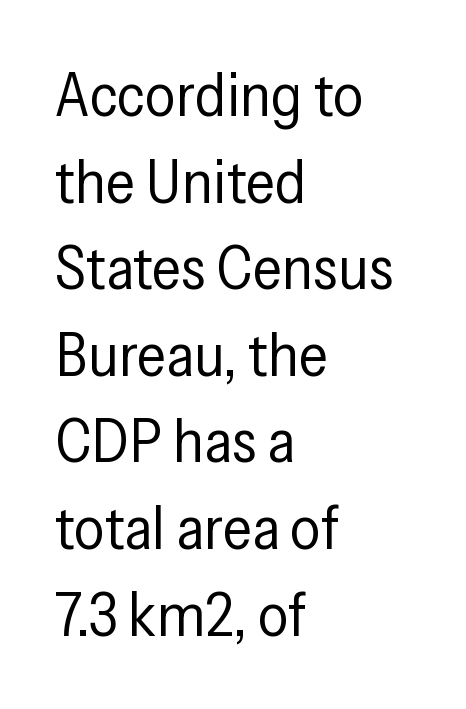
The image shows 61 px regular-weight, condensed sans-serif type, upright; set left-aligned, normal line spacing (1.42x), normal letter spacing, not underlined; low stroke contrast and a medium x-height.
